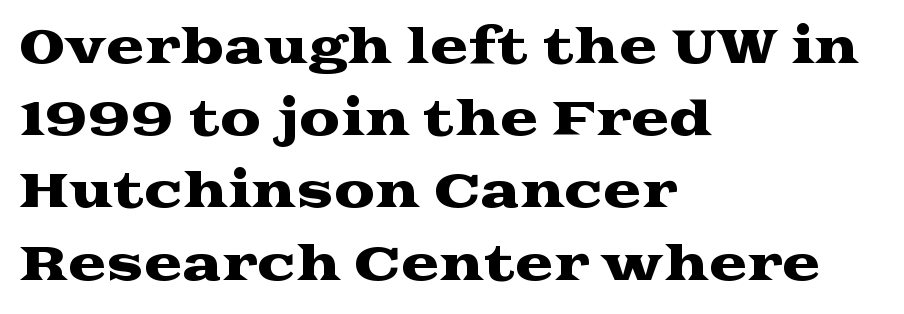
The image shows 46 px wide serif type, upright; set left-aligned, normal line spacing (1.57x), normal letter spacing, not underlined; medium stroke contrast and a medium x-height.
